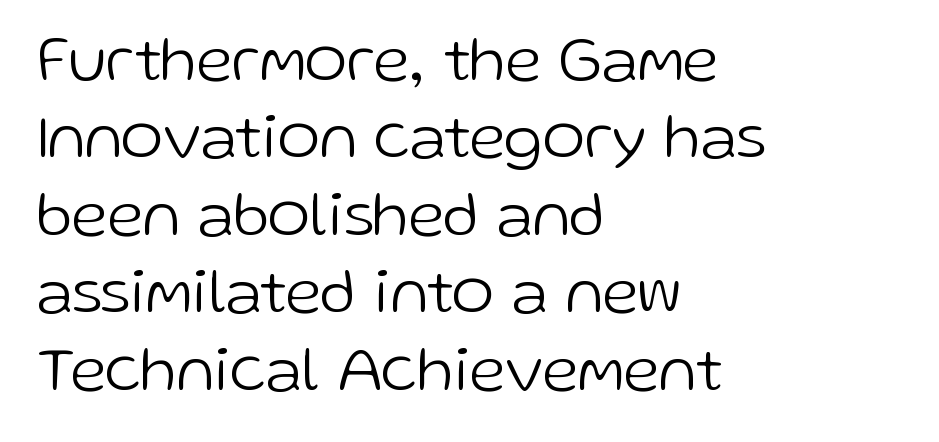
To sum up the face: it is a sans, with no serifs. Glyph-to-glyph distance matches everyday printed text. Nothing heavy about these letters — not bold at all. Notice how the passage keeps a crisp vertical edge on the left only. Varying glyph widths throughout — classic text-font behaviour.
